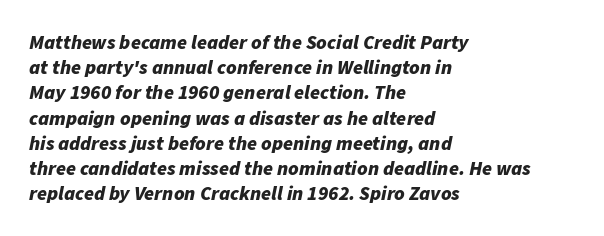
Does the leading feel generous? No, just average. The letters sit at their default tracking, neither squeezed nor spread. Rule under the text: the space is simply empty. Caption: multi-line text, flush left, ragged right. Summary of weight: heavy, a full bold. Slant detected: the letters are inclined.
